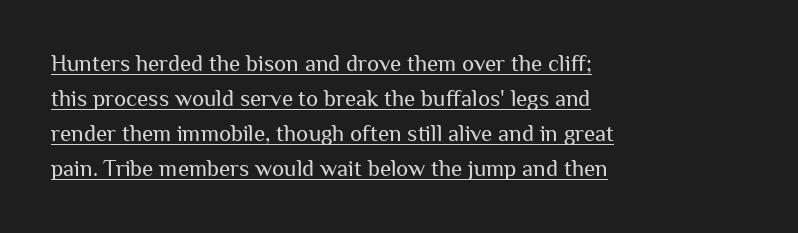
Q: Is the text bold? A: No.
Q: Is the text italic (slanted)? A: No, it is upright.
Q: Is the text underlined? A: Yes.
Q: How is the paragraph aligned? A: Left-aligned.
Q: Is the spacing between letters normal or unusually wide? A: Normal.
Q: Is the spacing between lines tight, normal or loose? A: Normal.
